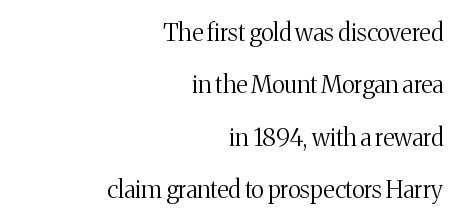
The gaps between neighbouring characters are ordinary and unremarkable. These glyphs show unthickened strokes, regular width or finer. Every stem runs plumb, perpendicular to the baseline. Students, observe: this is what heavily led, spacious text looks like.
